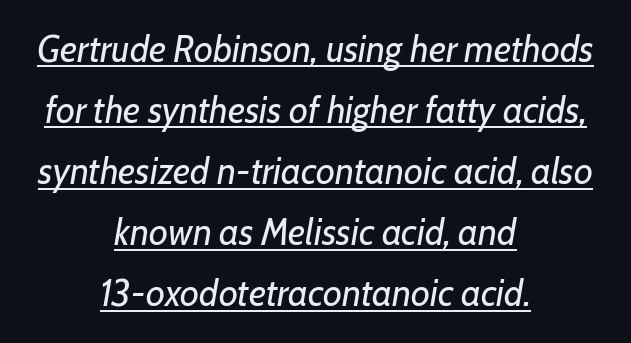
Q: Is the text bold? A: No.
Q: Is the text italic (slanted)? A: Yes, it leans right by about 7 degrees.
Q: Is the text underlined? A: Yes.
Q: How is the paragraph aligned? A: Centered.
Q: Is the spacing between letters normal or unusually wide? A: Normal.
Q: Is the spacing between lines tight, normal or loose? A: Normal.
Q: Width (condensed, normal, or wide)? A: Normal.
Q: Stroke contrast? A: Low.
Q: x-height? A: Medium.
Q: Monospaced? A: No.
